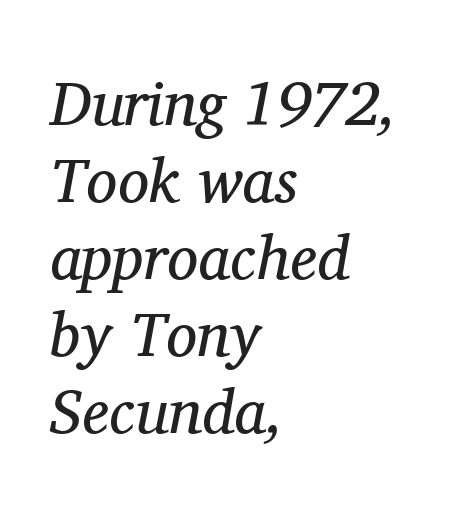
The image shows 62 px regular-weight serif type, italic (leaning right); set left-aligned, line spacing 1.24x, normal letter spacing, not underlined; medium stroke contrast and a medium x-height.
